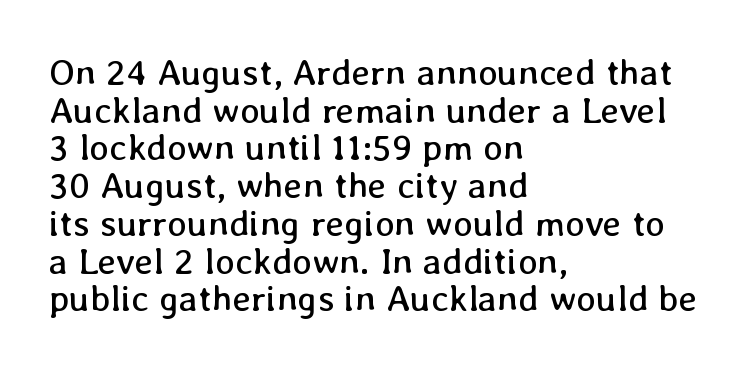
The image shows 37 px regular-weight type, upright; set left-aligned, tight line spacing (1.02x), normal letter spacing, not underlined; low stroke contrast and a medium x-height.
